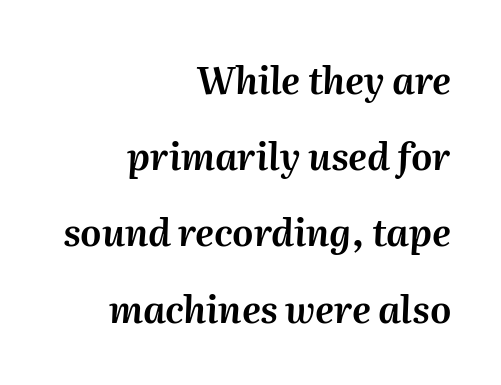
The image shows 37 px text type, italic (leaning right); set right-aligned, loose line spacing (2.06x), normal letter spacing, not underlined; medium stroke contrast and a medium x-height.
